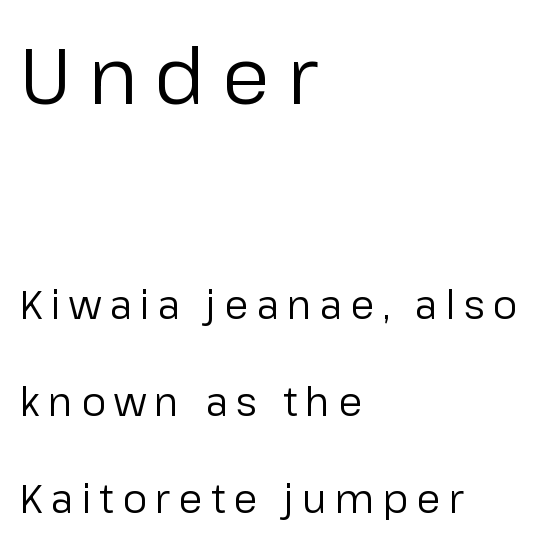
Q: Is the text bold? A: No.
Q: Is the text italic (slanted)? A: No, it is upright.
Q: Is the typeface a serif or a sans-serif typeface? A: Sans-serif.
Q: Is the text underlined? A: No.
Q: How is the paragraph aligned? A: Left-aligned.
Q: Is the spacing between letters normal or unusually wide? A: Unusually wide.
Q: Is the spacing between lines tight, normal or loose? A: Loose.
Q: Which block of text is set in a larger size, the first (top) or the second (bottom)? A: The first (top) one.
Q: Width (condensed, normal, or wide)? A: Normal.
Q: Stroke contrast? A: Low.
Q: x-height? A: Medium.
Q: Monospaced? A: No.
